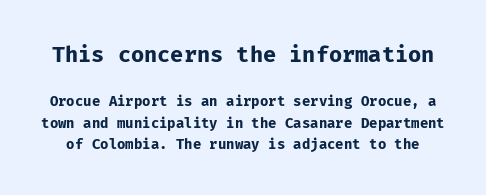
Q: Is the text bold? A: Yes.
Q: Is the text italic (slanted)? A: No, it is upright.
Q: Is the text underlined? A: No.
Q: Is the spacing between letters normal or unusually wide? A: Normal.
Q: Is the spacing between lines tight, normal or loose? A: Normal.
Q: Which block of text is set in a larger size, the first (top) or the second (bottom)? A: The first (top) one.
